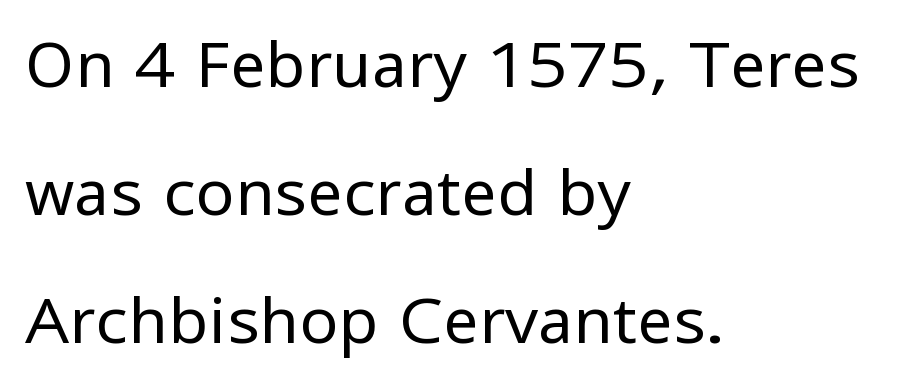
The image shows 64 px regular-weight sans-serif type, upright; set left-aligned, loose line spacing (2.0x), normal letter spacing, not underlined; low stroke contrast and a medium x-height.
